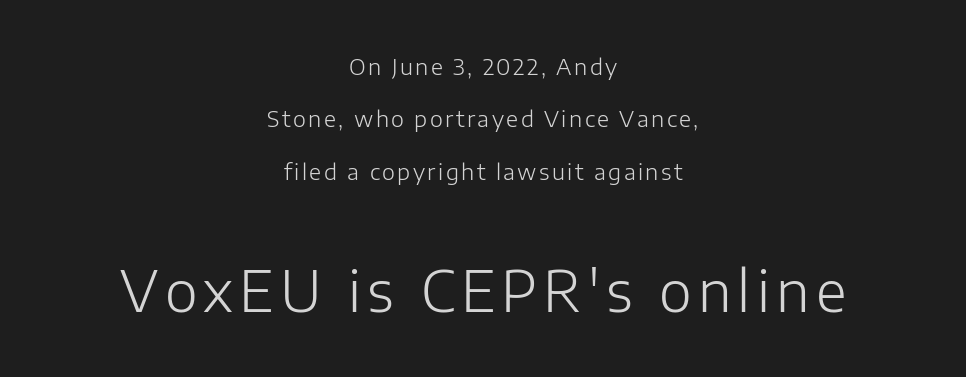
Q: Is the text bold? A: No.
Q: Is the text italic (slanted)? A: No, it is upright.
Q: Is the typeface a serif or a sans-serif typeface? A: Sans-serif.
Q: Is the text underlined? A: No.
Q: How is the paragraph aligned? A: Centered.
Q: Is the spacing between lines tight, normal or loose? A: Loose.
Q: Which block of text is set in a larger size, the first (top) or the second (bottom)? A: The second (bottom) one.
Q: Width (condensed, normal, or wide)? A: Normal.
Q: Stroke contrast? A: Low.
Q: x-height? A: Medium.
Q: Monospaced? A: No.
